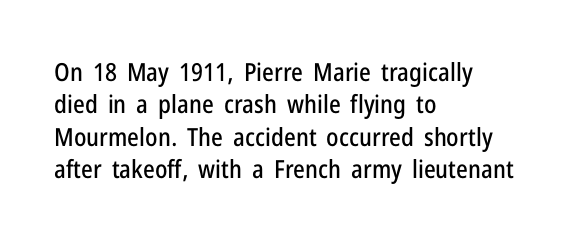
The image shows 25 px text type, upright; set left-aligned, normal line spacing (1.3x), normal letter spacing, not underlined.
